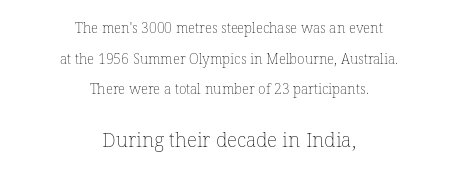
Is this a heavy cut? Hardly; it is regular or lighter. Nobody drew a line under any word here. Size hierarchy here favors the trailing block over the leading one. The tracking reads as untouched default to a designer's eye.
